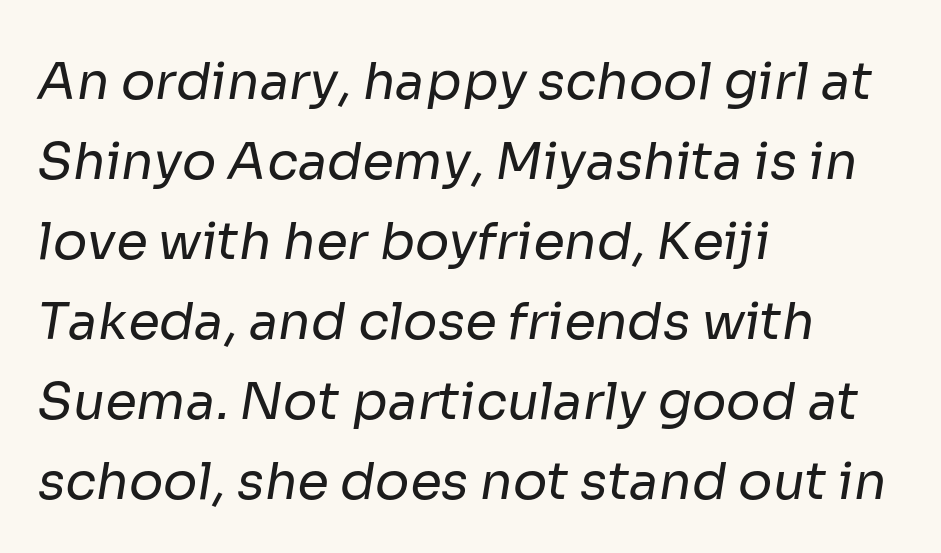
The image shows 51 px regular-weight sans-serif type; set left-aligned, normal line spacing (1.57x), normal letter spacing, not underlined; low stroke contrast and a medium x-height.
